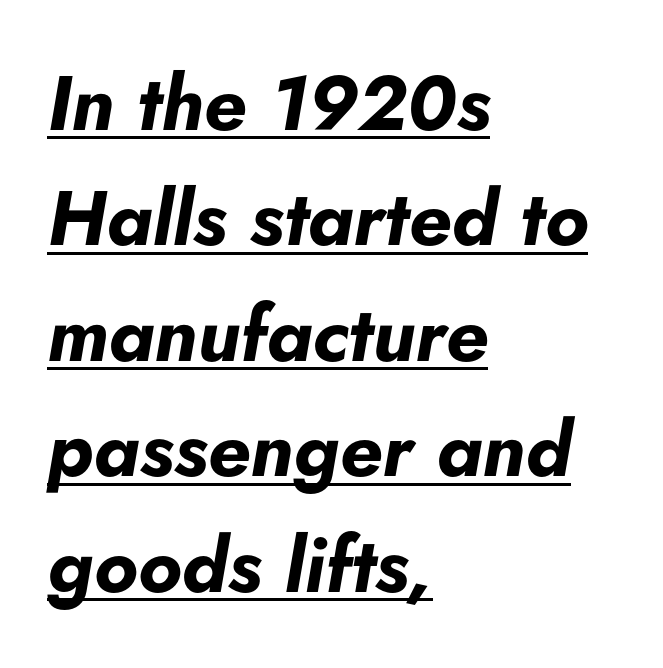
{"italic": "yes", "lean": "right", "slant_degrees": 5, "bold": "yes", "weight": "bold", "width": "normal", "stroke_contrast": "low", "x_height": "small", "monospaced": "no", "underline": "yes", "align": "left", "line_spacing": "normal", "line_spacing_ratio": 1.5, "letter_spacing": "normal", "letter_spacing_em": 0.0, "glyph_px": 77}
